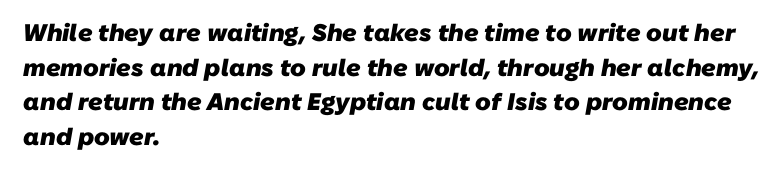
The image shows 24 px bold type; set left-aligned, normal line spacing (1.44x), normal letter spacing, not underlined.
